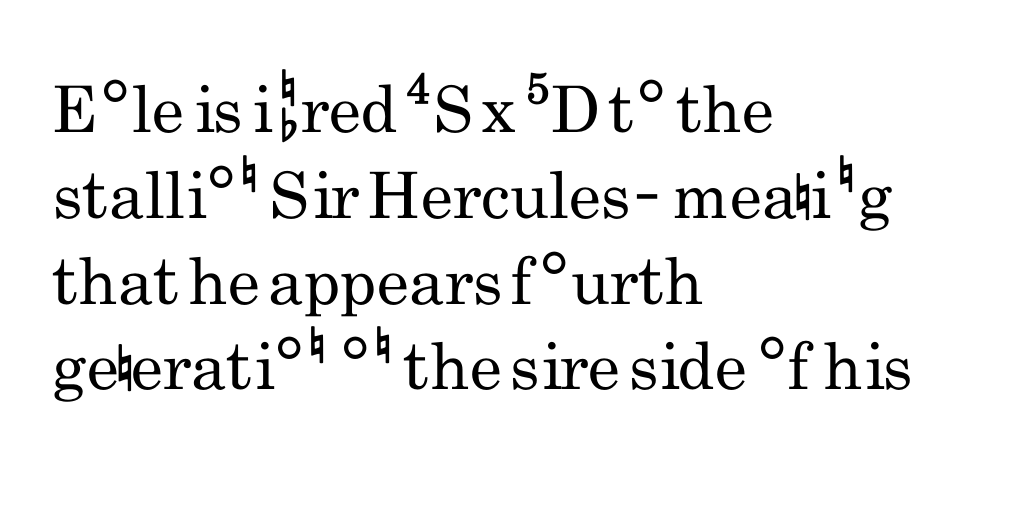
Q: Is the text bold? A: No.
Q: Is the text italic (slanted)? A: No, it is upright.
Q: Is the typeface a serif or a sans-serif typeface? A: Sans-serif.
Q: Is the text underlined? A: No.
Q: How is the paragraph aligned? A: Left-aligned.
Q: Is the spacing between letters normal or unusually wide? A: Normal.
Q: Is the spacing between lines tight, normal or loose? A: Normal.
Q: Width (condensed, normal, or wide)? A: Condensed.
Q: Stroke contrast? A: Low.
Q: x-height? A: Small.
Q: Monospaced? A: No.
